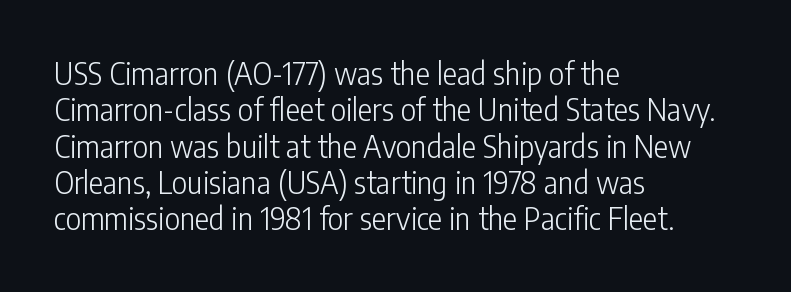
The image shows 30 px light, condensed sans-serif type, upright; set left-aligned, line spacing 1.21x, normal letter spacing, not underlined; low stroke contrast and a medium x-height.
